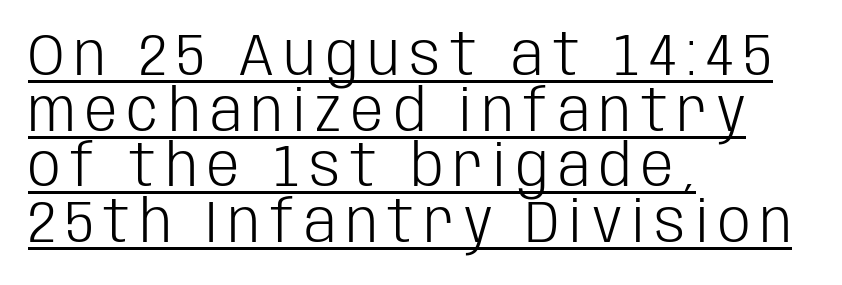
{"serif": "no", "italic": "no", "bold": "no", "weight": "light", "width": "condensed", "stroke_contrast": "low", "x_height": "large", "monospaced": "no", "underline": "yes", "align": "left", "line_spacing": "tight", "line_spacing_ratio": 0.96, "glyph_px": 58}
